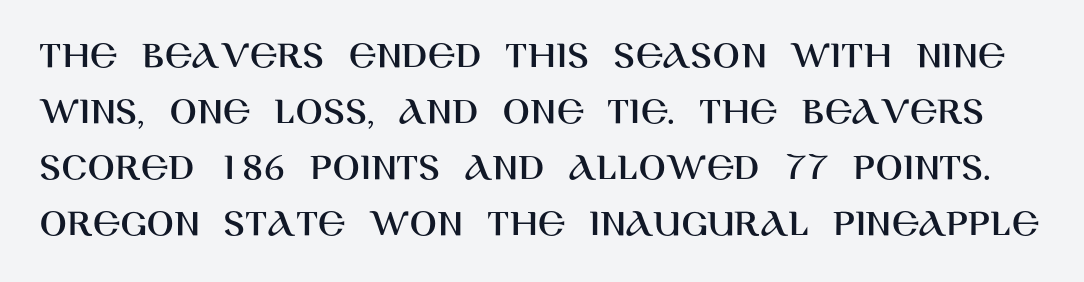
The axis of the letterforms is exactly vertical. The passage shown is typeset with a sans-serif family. How would I describe the line gaps? Plain and ordinary. Looks like regular typesetting: each glyph gets only the width it needs.
